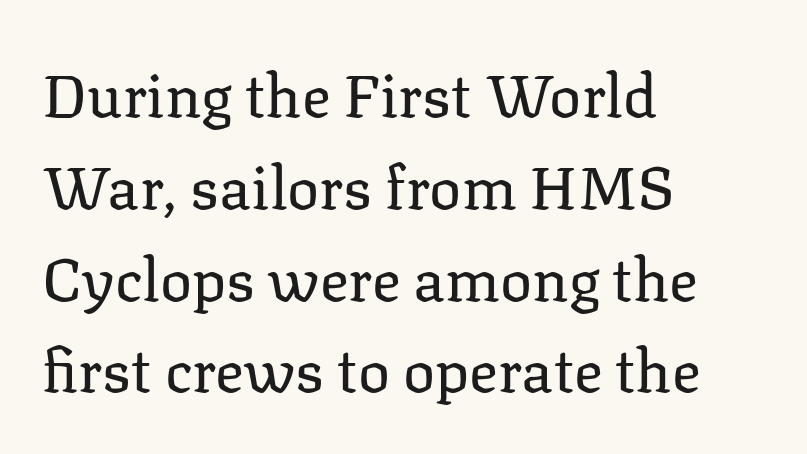
The image shows 60 px regular-weight serif type, upright; set left-aligned, normal line spacing (1.53x), normal letter spacing, not underlined; low stroke contrast and a medium x-height.
